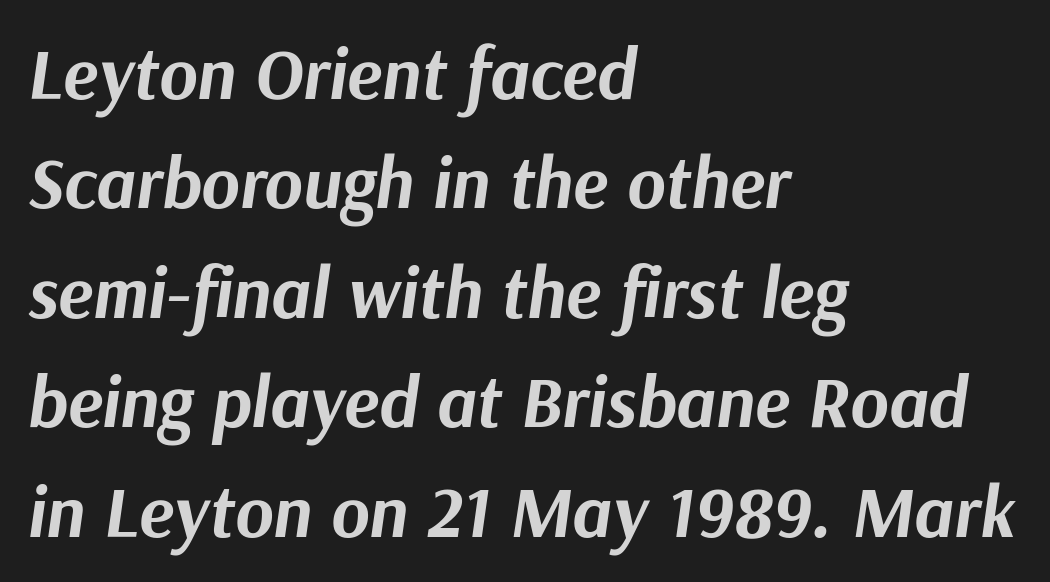
These lines are rendered in a variable-pitch font. Caption: multi-line text, flush left, ragged right. Letter spacing: default. This is oblique type, the kind used for emphasis or titles. Type without underlining.
